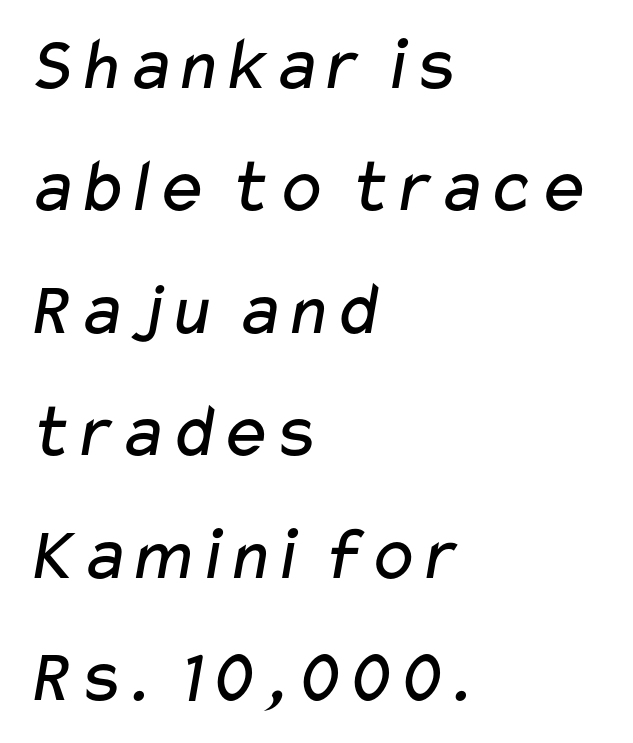
Q: Is the text bold? A: No.
Q: Is the typeface a serif or a sans-serif typeface? A: Sans-serif.
Q: Is the text underlined? A: No.
Q: How is the paragraph aligned? A: Left-aligned.
Q: Is the spacing between letters normal or unusually wide? A: Normal.
Q: Is the spacing between lines tight, normal or loose? A: Normal.
Q: Width (condensed, normal, or wide)? A: Wide.
Q: Stroke contrast? A: Low.
Q: x-height? A: Medium.
Q: Monospaced? A: No.
